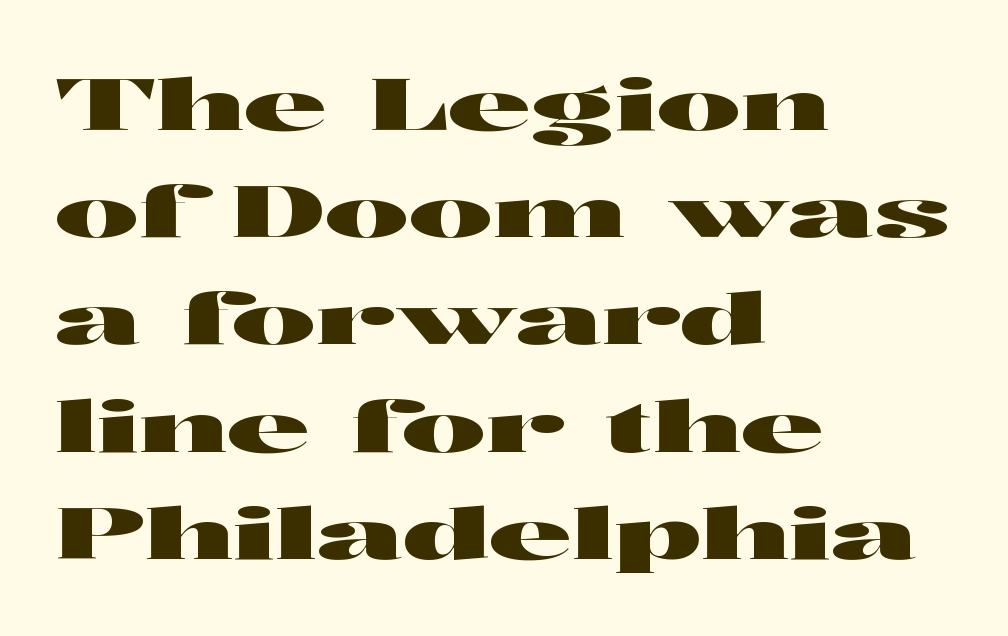
{"serif": "no", "italic": "no", "width": "wide", "stroke_contrast": "high", "x_height": "medium", "monospaced": "no", "underline": "no", "align": "left", "line_spacing": "normal", "line_spacing_ratio": 1.51, "letter_spacing": "normal", "letter_spacing_em": 0.0, "glyph_px": 71}
